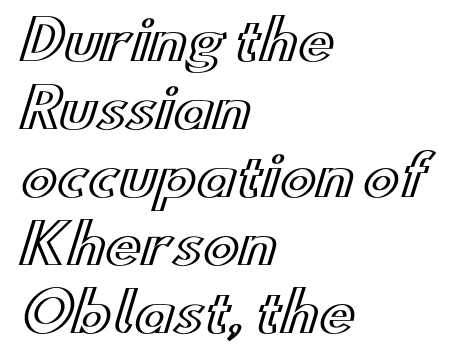
{"width": "wide", "x_height": "small", "monospaced": "no", "underline": "no", "align": "left", "line_spacing": "normal", "line_spacing_ratio": 1.26, "letter_spacing": "normal", "letter_spacing_em": 0.0, "glyph_px": 54}
